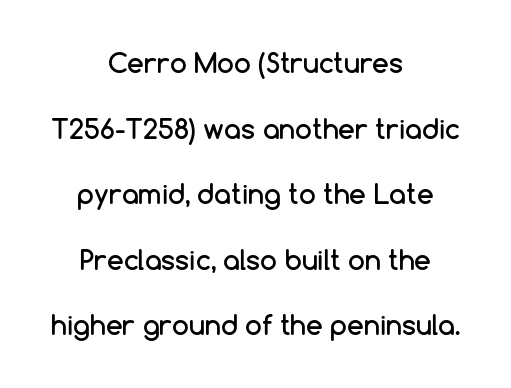
Is there much room between lines? Yes — plenty of vertical air separates them. Each row of text sits above clean, open space. The horizontal fit of the characters is conventional and even. You can tell it's not italic because the verticals are truly vertical.
